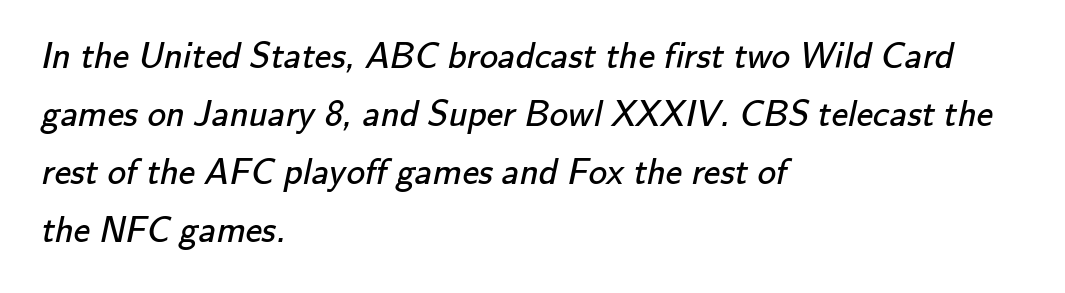
The lines sit at an ordinary, default distance from one another. Spacing verdict: proportional, widths tailored to each character. Does extra space separate the letters? No, they use regular spacing. Typeset ragged right — the left edge is the straight one. No chunkiness to these letters — they're not bold. Only glyphs here, with clear space below each row.
